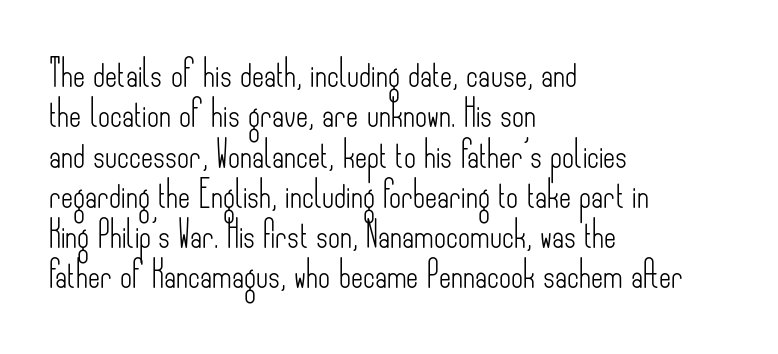
Check the space under the baseline: it is left empty. The type sits square on the baseline with zero lean. Line spacing here is normal. Casual observation: everything's shoved over to the left. Honestly, the letter spacing is just normal — you wouldn't notice it.
